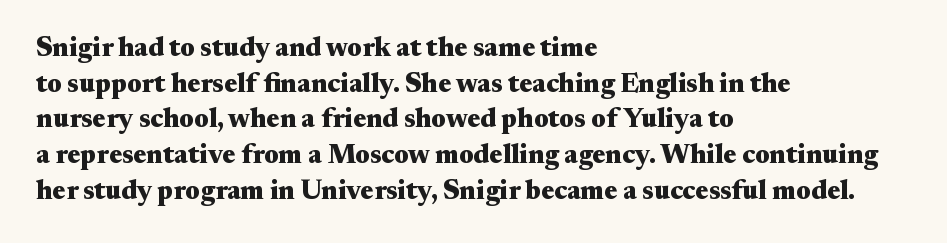
Q: Is the text bold? A: Yes.
Q: Is the text italic (slanted)? A: No, it is upright.
Q: Is the text underlined? A: No.
Q: How is the paragraph aligned? A: Left-aligned.
Q: Is the spacing between letters normal or unusually wide? A: Normal.
Q: Is the spacing between lines tight, normal or loose? A: Normal.
